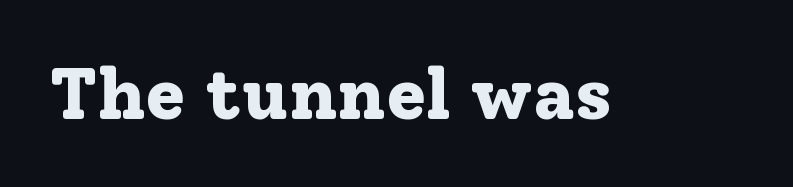
{"serif": "yes", "italic": "no", "bold": "yes", "weight": "bold", "width": "normal", "stroke_contrast": "low", "x_height": "medium", "monospaced": "no", "underline": "no", "letter_spacing": "normal", "letter_spacing_em": 0.0, "glyph_px": 73}
